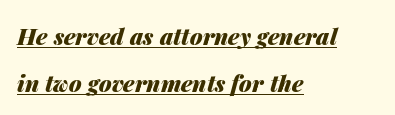
Q: Is the text bold? A: Yes.
Q: Is the text italic (slanted)? A: Yes, it leans right by about 14 degrees.
Q: Is the text underlined? A: Yes.
Q: How is the paragraph aligned? A: Left-aligned.
Q: Is the spacing between letters normal or unusually wide? A: Normal.
Q: Is the spacing between lines tight, normal or loose? A: Loose.
